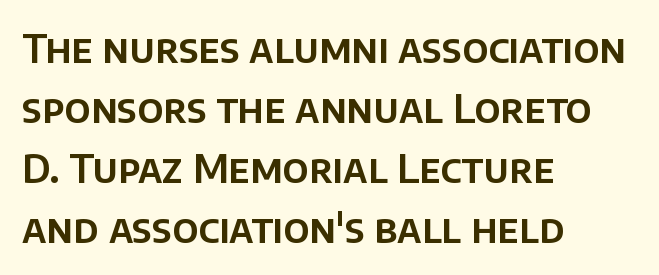
A typesetter would label this face a sans. The designer left line spacing at the default. The passage shown is typed in a proportional face where columns would drift. Check the space under the baseline: it is left empty.
